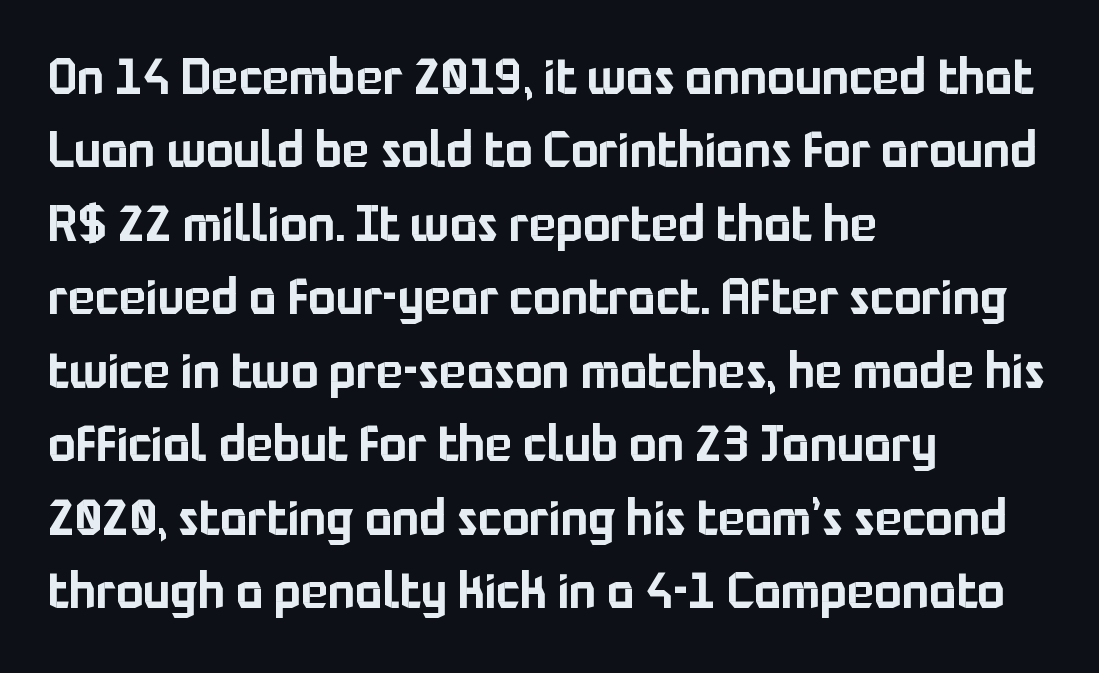
The image shows 51 px sans-serif type, upright; set left-aligned, normal line spacing (1.44x), normal letter spacing, not underlined; low stroke contrast and a medium x-height.
